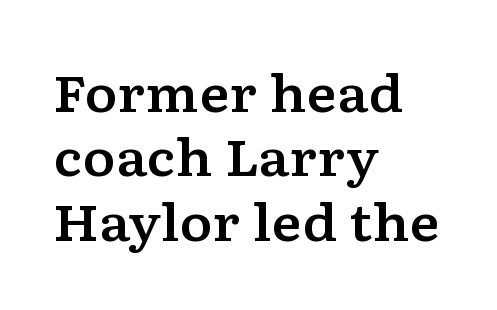
{"serif": "yes", "italic": "no", "width": "wide", "stroke_contrast": "low", "x_height": "medium", "monospaced": "no", "underline": "no", "align": "left", "line_spacing": "normal", "line_spacing_ratio": 1.29, "letter_spacing": "normal", "letter_spacing_em": 0.0, "glyph_px": 50}
